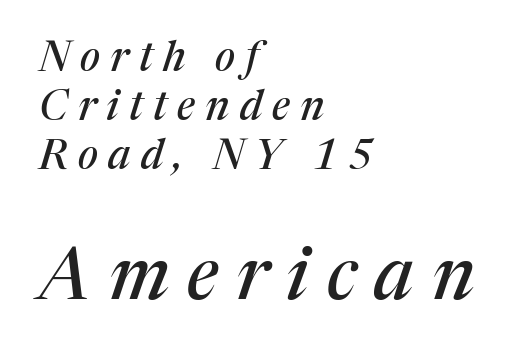
{"serif": "yes", "italic": "yes", "lean": "right", "slant_degrees": 17, "width": "normal", "stroke_contrast": "medium", "x_height": "medium", "monospaced": "no", "underline": "no", "align": "left", "line_spacing_ratio": 1.19, "letter_spacing": "wide", "letter_spacing_em": 0.25, "larger_block": "second", "size_ratio": 1.76, "glyph_px": 72}
